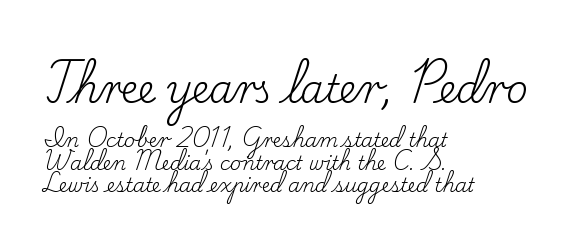
Q: Is the text bold? A: No.
Q: Is the text italic (slanted)? A: Yes.
Q: Is the typeface a serif or a sans-serif typeface? A: Serif.
Q: Is the text underlined? A: No.
Q: How is the paragraph aligned? A: Left-aligned.
Q: Is the spacing between letters normal or unusually wide? A: Normal.
Q: Which block of text is set in a larger size, the first (top) or the second (bottom)? A: The first (top) one.
Q: Width (condensed, normal, or wide)? A: Normal.
Q: Stroke contrast? A: Low.
Q: x-height? A: Small.
Q: Monospaced? A: No.
